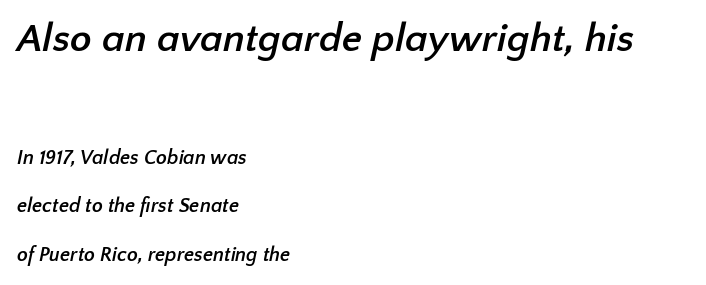
The image shows 40 px semibold sans-serif type; set left-aligned, loose line spacing (2.44x), normal letter spacing, not underlined; the first (top) block is 2.0x larger; low stroke contrast and a medium x-height.
